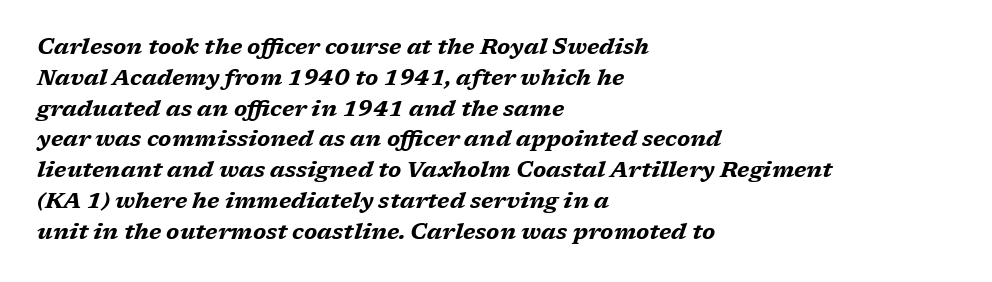
The image shows 22 px bold type, italic (leaning right); set left-aligned, normal line spacing (1.4x), normal letter spacing, not underlined.
